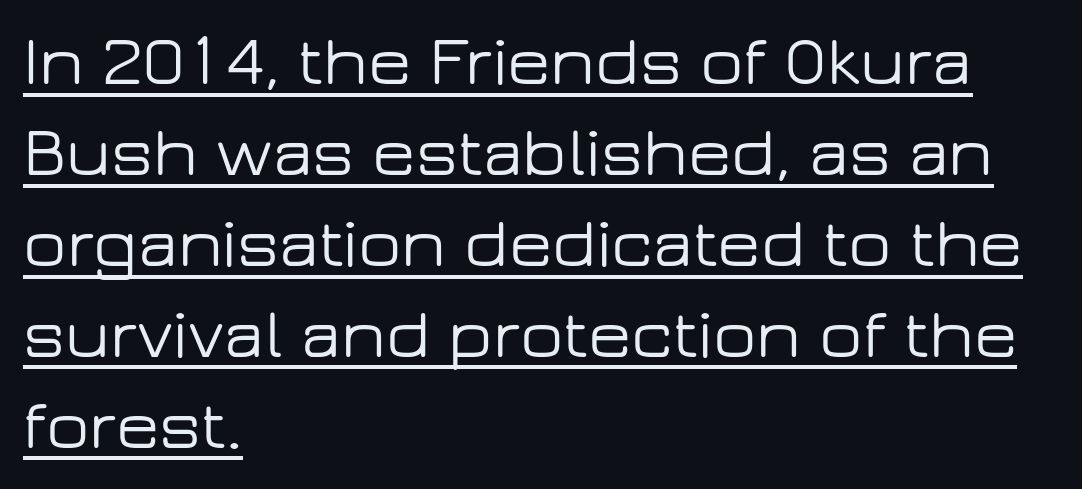
The image shows 71 px wide sans-serif type, upright; set left-aligned, normal line spacing (1.28x), normal letter spacing, underlined; low stroke contrast and a medium x-height.
